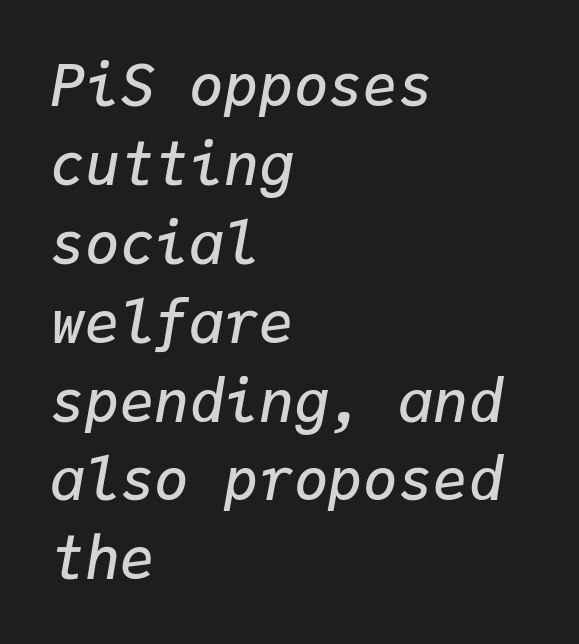
You could count columns in this text — the font is strictly monospaced. Is the letter spacing exaggerated? No — it looks like the ordinary default. Compared with a centered layout, this one pins lines to the left instead. Slant detected: the letters are inclined.
